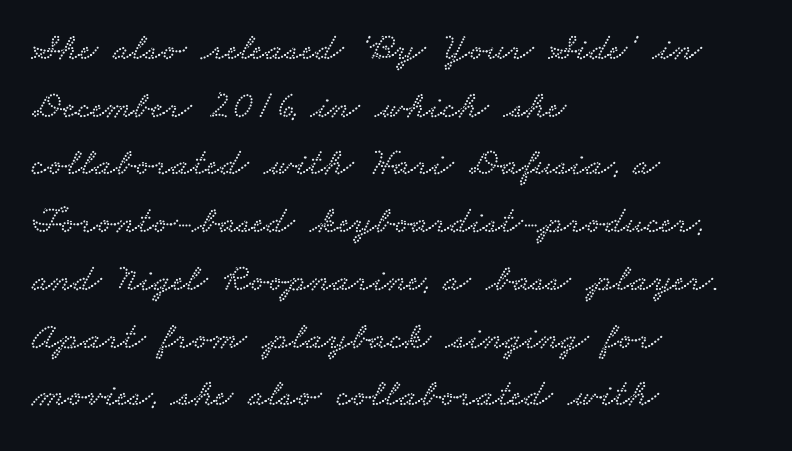
The text block is weighted toward the left margin, trailing off unevenly rightward. Is the letter spacing exaggerated? No — it looks like the ordinary default. Does the type have serifs? Yes, each stem ends in a small foot. Check under the words: just untouched page. You could not count columns in this text — the font is proportionally spaced.
